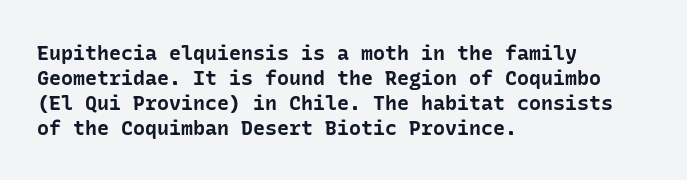
Q: Is the text bold? A: Yes.
Q: Is the text italic (slanted)? A: No, it is upright.
Q: Is the text underlined? A: No.
Q: How is the paragraph aligned? A: Left-aligned.
Q: Is the spacing between letters normal or unusually wide? A: Normal.
Q: Is the spacing between lines tight, normal or loose? A: Normal.
